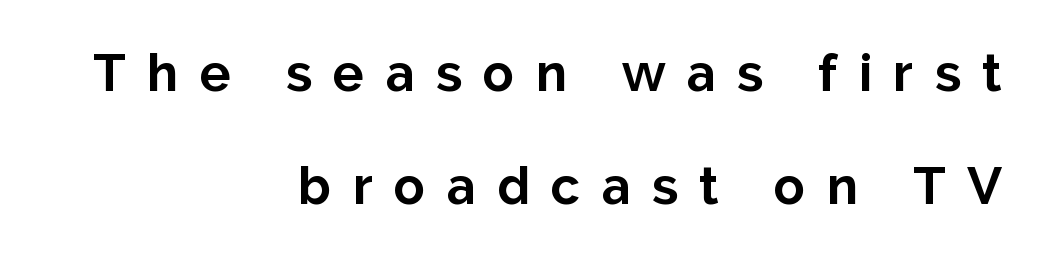
{"serif": "no", "italic": "no", "bold": "yes", "weight": "bold", "width": "normal", "stroke_contrast": "low", "x_height": "medium", "monospaced": "no", "underline": "no", "align": "right", "line_spacing": "loose", "line_spacing_ratio": 2.18, "letter_spacing": "wide", "letter_spacing_em": 0.41, "glyph_px": 52}
